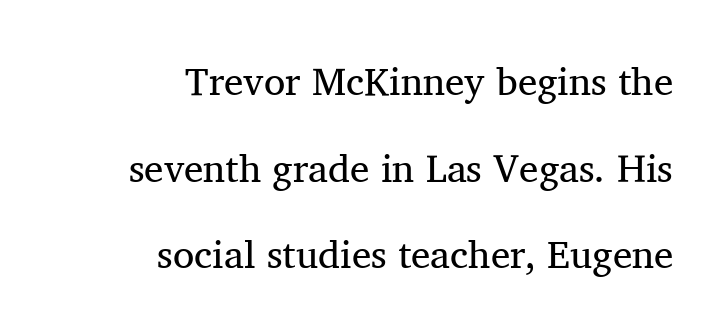
Bare-footed words on every line. A great deal of white space separates one row of letters from the next. The lettering holds an erect, upright posture throughout. Think standard paragraph weight, or any step lighter than that.
